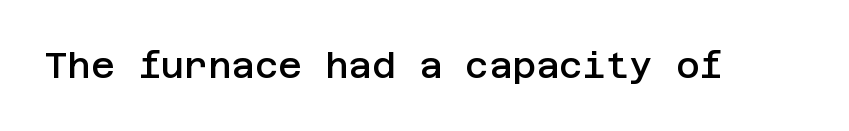
Q: Is the text bold? A: Semi-bold.
Q: Is the text italic (slanted)? A: No, it is upright.
Q: Is the typeface a serif or a sans-serif typeface? A: Sans-serif.
Q: Is the text underlined? A: No.
Q: Is the spacing between letters normal or unusually wide? A: Normal.
Q: Width (condensed, normal, or wide)? A: Normal.
Q: Stroke contrast? A: Low.
Q: x-height? A: Large.
